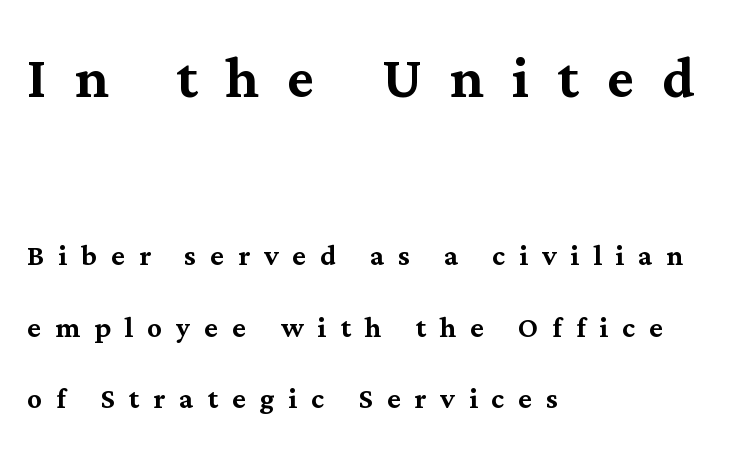
{"serif": "yes", "italic": "no", "width": "normal", "stroke_contrast": "medium", "x_height": "medium", "monospaced": "no", "underline": "no", "align": "left", "line_spacing": "loose", "line_spacing_ratio": 1.94, "letter_spacing": "wide", "letter_spacing_em": 0.38, "larger_block": "first", "size_ratio": 2.0, "glyph_px": 74}
